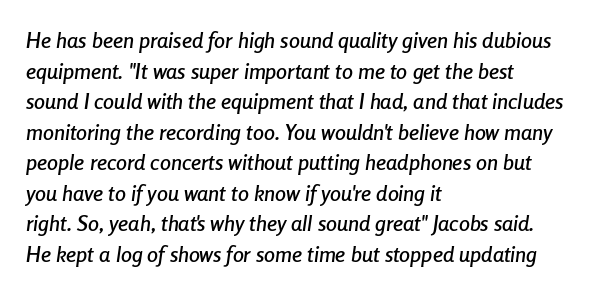
Q: Is the text italic (slanted)? A: Yes, it leans right by about 8 degrees.
Q: Is the text underlined? A: No.
Q: How is the paragraph aligned? A: Left-aligned.
Q: Is the spacing between letters normal or unusually wide? A: Normal.
Q: Is the spacing between lines tight, normal or loose? A: Normal.
